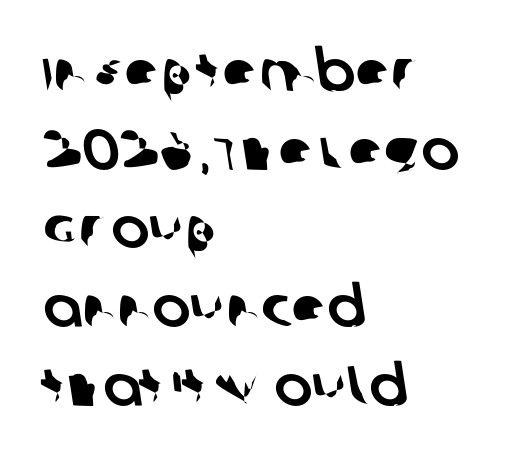
The image shows 57 px sans-serif type; set left-aligned, normal line spacing (1.38x), normal letter spacing, not underlined; low stroke contrast and a large x-height.
